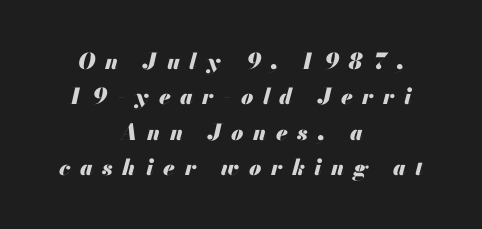
Q: Is the text bold? A: Yes.
Q: Is the text italic (slanted)? A: Yes, it leans right by about 13 degrees.
Q: Is the text underlined? A: No.
Q: How is the paragraph aligned? A: Centered.
Q: Is the spacing between letters normal or unusually wide? A: Unusually wide.
Q: Is the spacing between lines tight, normal or loose? A: Normal.
